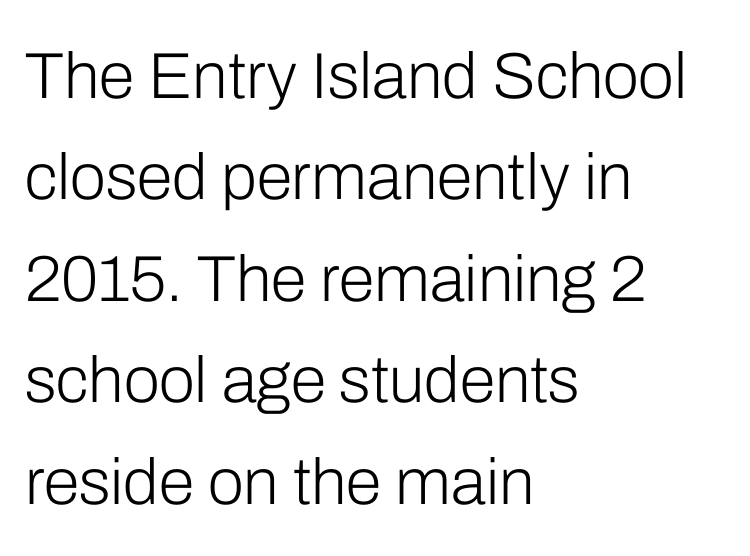
{"serif": "no", "italic": "no", "bold": "no", "weight": "light", "width": "normal", "stroke_contrast": "low", "x_height": "medium", "monospaced": "no", "underline": "no", "align": "left", "line_spacing": "normal", "line_spacing_ratio": 1.56, "letter_spacing": "normal", "letter_spacing_em": 0.0, "glyph_px": 65}
